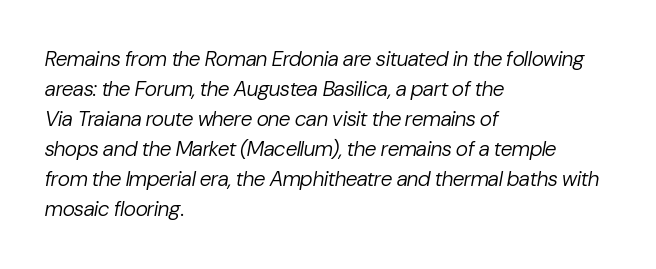
The image shows 21 px text type, italic (leaning right); set left-aligned, normal line spacing (1.43x), normal letter spacing, not underlined.
